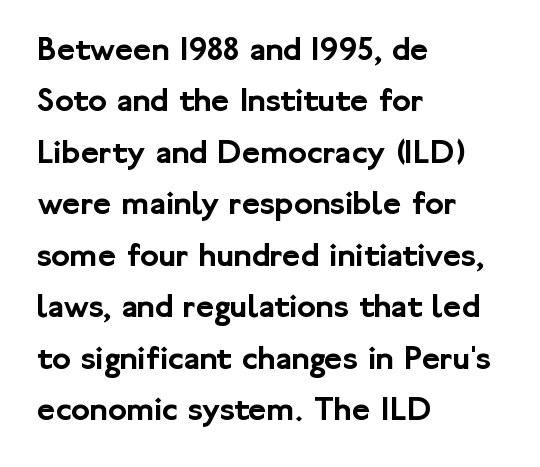
These lines keep a tight, regular rhythm from letter to letter. Teacher's note: observe the even left margin — that is flush-left alignment. Check the space under the baseline: it is left empty. Each letter's strokes conclude bluntly, with no projecting serifs. Is this a fixed-width face? No — the glyphs have proportional, varying widths.
